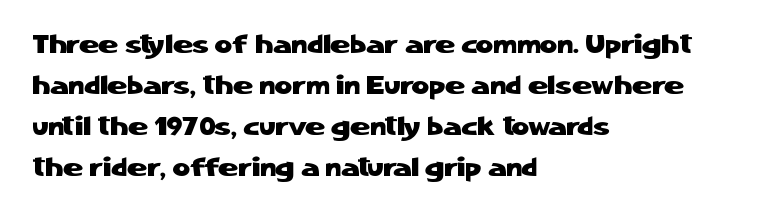
Underlining? Definitely not there. The passage shown stacks its lines at a standard gap. Tall strokes in this sample are plumb rather than angled. Is the block centered? No — it sits flush against the left margin.
